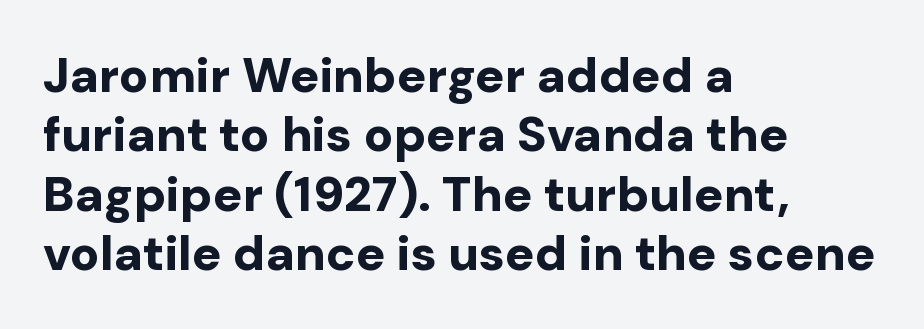
{"serif": "no", "italic": "no", "bold": "yes", "weight": "bold", "width": "normal", "stroke_contrast": "low", "x_height": "medium", "monospaced": "no", "underline": "no", "align": "left", "line_spacing_ratio": 1.21, "letter_spacing": "normal", "letter_spacing_em": 0.0, "glyph_px": 49}
